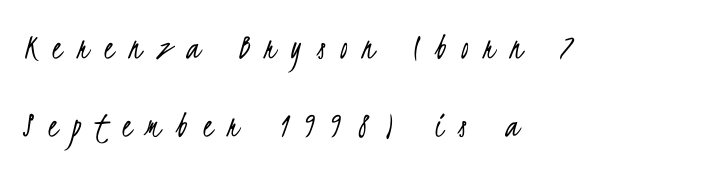
The image shows 38 px light, condensed sans-serif type; set left-aligned, loose line spacing (2.05x), unusually wide letter spacing (+0.4 em), not underlined; low stroke contrast and a small x-height.
